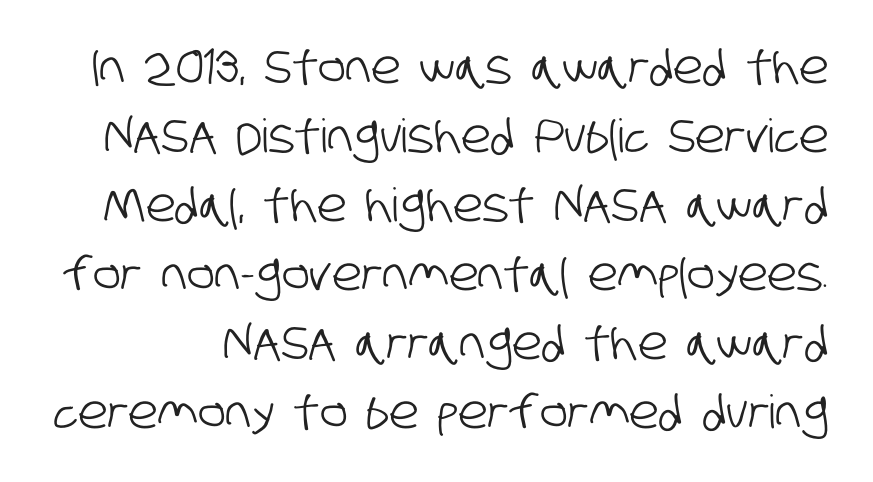
The image shows 46 px condensed sans-serif type; set normal line spacing (1.5x), normal letter spacing, not underlined; low stroke contrast and a large x-height.
